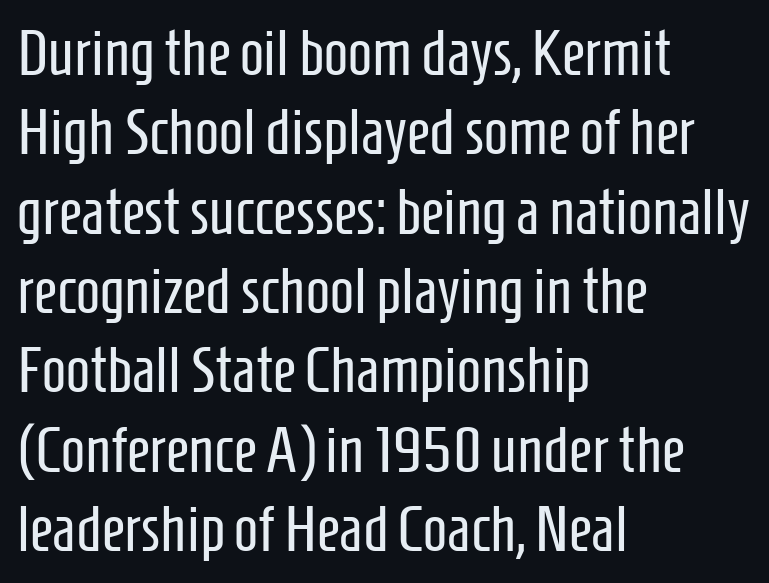
Q: Is the text bold? A: No.
Q: Is the text italic (slanted)? A: No, it is upright.
Q: Is the typeface a serif or a sans-serif typeface? A: Sans-serif.
Q: Is the text underlined? A: No.
Q: How is the paragraph aligned? A: Left-aligned.
Q: Is the spacing between letters normal or unusually wide? A: Normal.
Q: Width (condensed, normal, or wide)? A: Condensed.
Q: Stroke contrast? A: Low.
Q: x-height? A: Medium.
Q: Monospaced? A: No.
